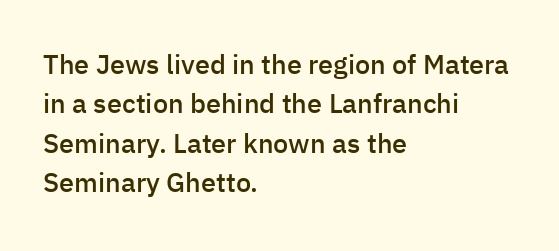
The line texture is even and compact thanks to regular tracking. The vertical gap from one line to the next is medium. It's the straight-up-and-down kind of type. I'd describe the lettering as semibold — firm but not a full bold. Layout note: lines flush left. Words float on clear page, feet unadorned.
